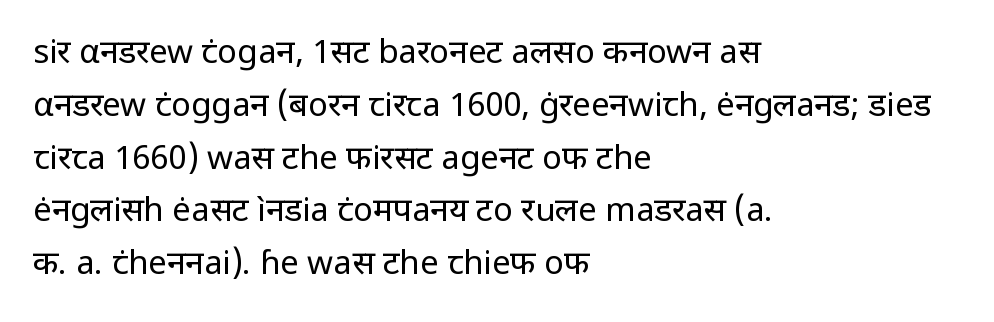
{"serif": "no", "italic": "no", "bold": "no", "weight": "regular", "width": "normal", "stroke_contrast": "low", "x_height": "medium", "monospaced": "no", "underline": "no", "align": "left", "line_spacing": "normal", "line_spacing_ratio": 1.6, "letter_spacing": "normal", "letter_spacing_em": 0.0, "glyph_px": 33}
